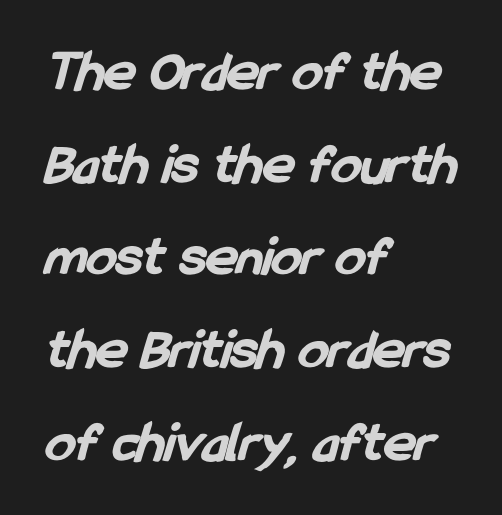
Q: Is the text bold? A: Yes.
Q: Is the typeface a serif or a sans-serif typeface? A: Sans-serif.
Q: Is the text underlined? A: No.
Q: How is the paragraph aligned? A: Left-aligned.
Q: Is the spacing between letters normal or unusually wide? A: Normal.
Q: Is the spacing between lines tight, normal or loose? A: Normal.
Q: Width (condensed, normal, or wide)? A: Condensed.
Q: Stroke contrast? A: Low.
Q: x-height? A: Medium.
Q: Monospaced? A: No.
